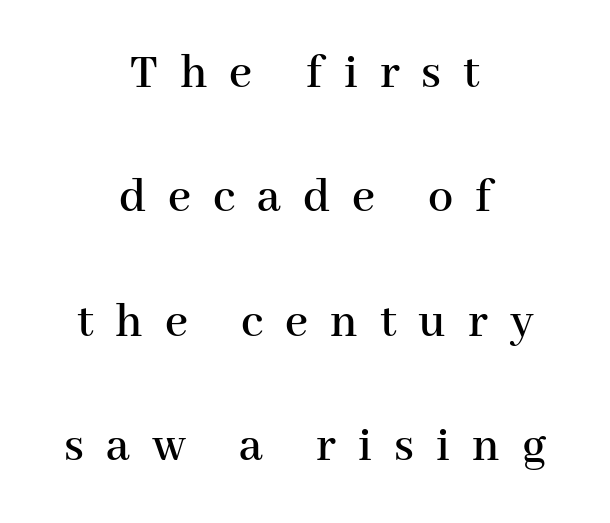
Does the lettering tilt? It doesn't — this is upright. The face used here is rendered with a markedly widened letterfit. Loosely led — the rows are spread out. The rendering shows small feet on the letterforms — a serif design. Rule under the text: the space is simply empty. Think of a printed novel: that variable character pitch is what you see here.
